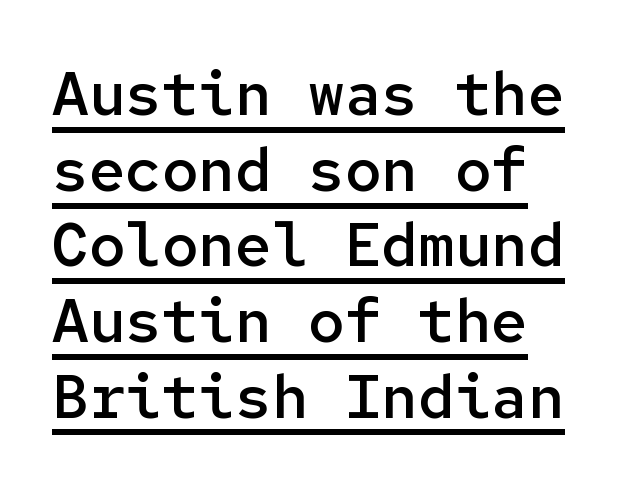
The typography opts for an upright posture over an oblique one. Font category for this specimen: sans-serif. The lines in this sample share a left origin and differ only in where they stop. Tracking value appears to be zero — textbook default spacing.
